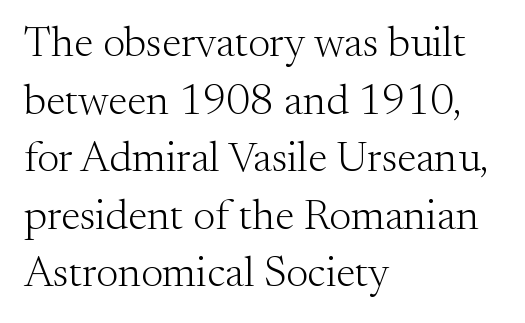
The image shows 43 px light serif type, upright; set left-aligned, normal line spacing (1.34x), normal letter spacing, not underlined; medium stroke contrast and a small x-height.
